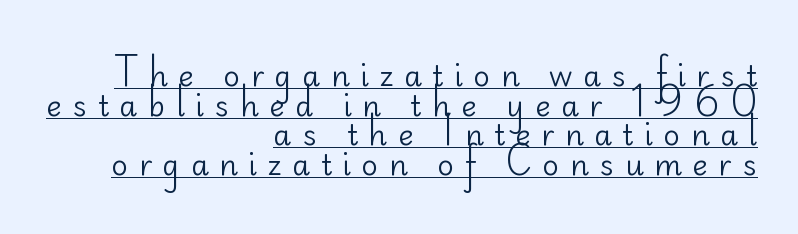
{"serif": "no", "italic": "no", "bold": "no", "weight": "regular", "width": "normal", "stroke_contrast": "low", "x_height": "small", "monospaced": "no", "underline": "yes", "align": "right", "line_spacing": "tight", "line_spacing_ratio": 1.02, "letter_spacing": "wide", "letter_spacing_em": 0.36, "glyph_px": 29}
